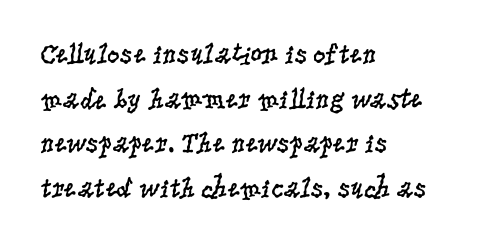
Notice how descenders clear the ascenders below comfortably — that's standard leading. Each word holds together tightly as a unit, with standard inter-letter gaps. The typesetting does not lean heavy: it is not bold.
